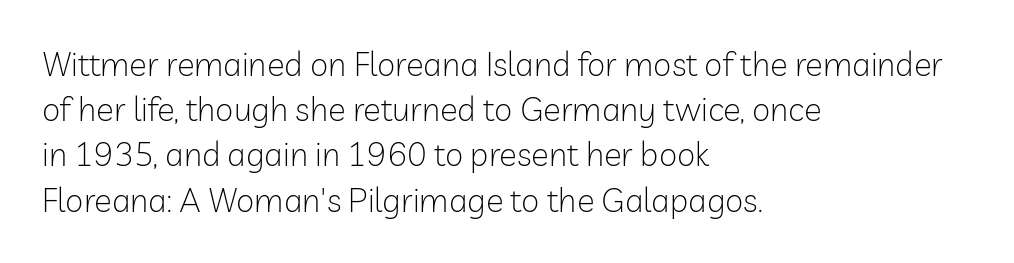
The image shows 33 px light sans-serif type, upright; set left-aligned, normal line spacing (1.37x), normal letter spacing, not underlined; low stroke contrast and a medium x-height.
